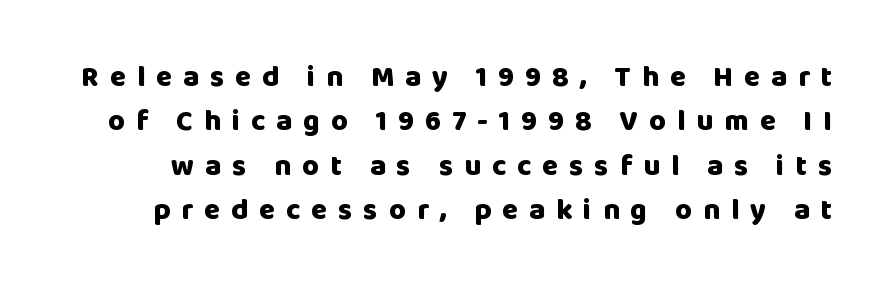
Stroke thickness is high; the sample reads as a true bold. What stands out about the letter spacing? Its width — letters are far apart. The passage shown is not underscored anywhere. The letters stand straight up with perfectly vertical stems. Look at the bottom of the vertical strokes: they stop flat, with no serifs. Proportional: the letters do not fall into vertical columns.
